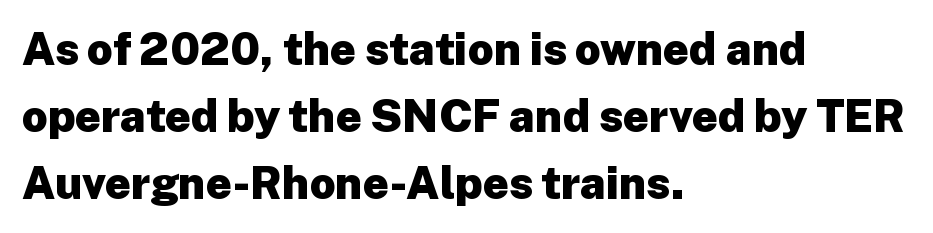
{"serif": "no", "italic": "no", "bold": "yes", "weight": "heavy", "width": "normal", "stroke_contrast": "low", "x_height": "medium", "monospaced": "no", "underline": "no", "align": "left", "line_spacing": "normal", "line_spacing_ratio": 1.49, "letter_spacing": "normal", "letter_spacing_em": 0.0, "glyph_px": 45}
